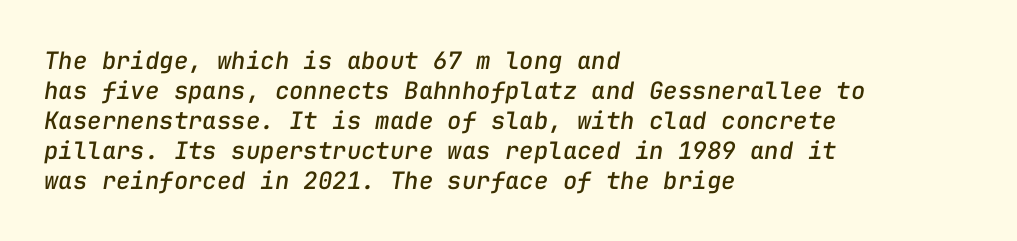
{"italic": "yes", "lean": "right", "slant_degrees": 9, "underline": "no", "align": "left", "line_spacing": "normal", "line_spacing_ratio": 1.25, "letter_spacing": "normal", "letter_spacing_em": 0.0, "glyph_px": 24}
